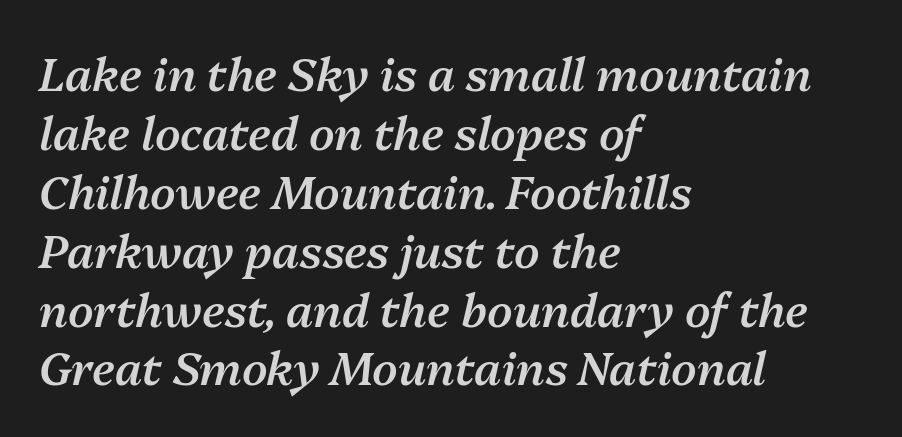
{"italic": "yes", "lean": "right", "slant_degrees": 13, "bold": "semi", "weight": "semibold", "width": "normal", "stroke_contrast": "medium", "x_height": "medium", "monospaced": "no", "underline": "no", "align": "left", "line_spacing": "normal", "line_spacing_ratio": 1.28, "letter_spacing": "normal", "letter_spacing_em": 0.0, "glyph_px": 46}
